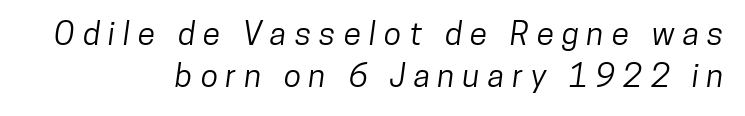
The rag falls on the left side of this text block. The glyphs are unaccompanied by any horizontal stroke below them. Words appear elongated and porous because spacing is wide. This sample has the flowing, uneven cadence of proportional lettering. The passage shown stacks its lines at a standard gap. The letters carry no serifs — their stems end cleanly without finishing strokes.
